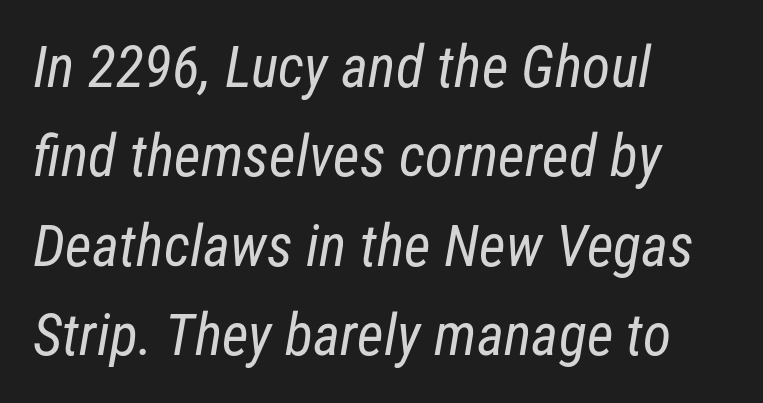
Q: Is the text bold? A: No.
Q: Is the typeface a serif or a sans-serif typeface? A: Sans-serif.
Q: Is the text underlined? A: No.
Q: How is the paragraph aligned? A: Left-aligned.
Q: Is the spacing between letters normal or unusually wide? A: Normal.
Q: Is the spacing between lines tight, normal or loose? A: Normal.
Q: Width (condensed, normal, or wide)? A: Condensed.
Q: Stroke contrast? A: Low.
Q: x-height? A: Medium.
Q: Monospaced? A: No.
